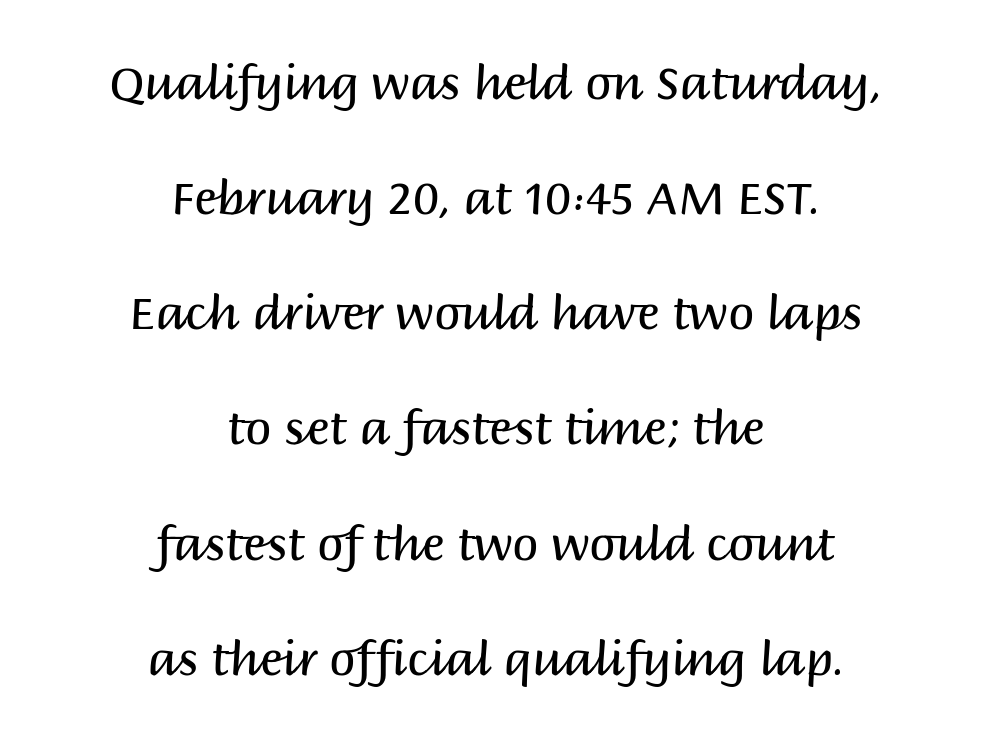
Here the designer chose a conventional face with non-uniform glyph widths. Typographically, this falls in the sans-serif category. Words appear dense and cohesive because spacing is normal. Summary of weight: not heavy and not bold.
